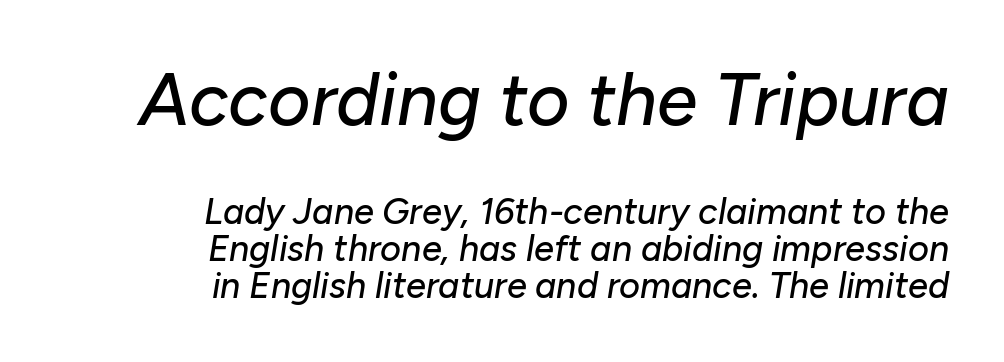
{"italic": "yes", "lean": "right", "slant_degrees": 10, "width": "normal", "stroke_contrast": "low", "x_height": "medium", "monospaced": "no", "underline": "no", "align": "right", "line_spacing": "tight", "line_spacing_ratio": 1.03, "letter_spacing": "normal", "letter_spacing_em": 0.0, "larger_block": "first", "size_ratio": 2.03, "glyph_px": 73}
